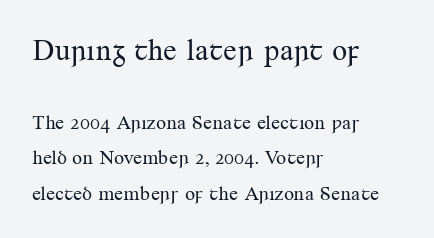
Line beginnings align vertically; line endings do not. Posture: upright roman. Ink coverage per letter is moderate at most. Is the letter spacing exaggerated? No — it looks like the ordinary default.
